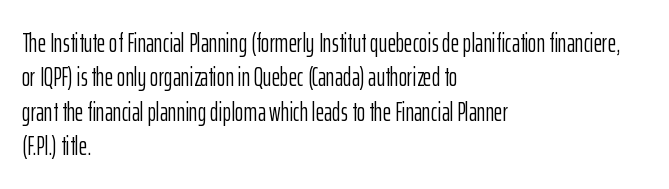
{"italic": "no", "bold": "no", "underline": "no", "align": "left", "line_spacing": "normal", "line_spacing_ratio": 1.32, "letter_spacing": "normal", "letter_spacing_em": 0.0, "glyph_px": 26}
